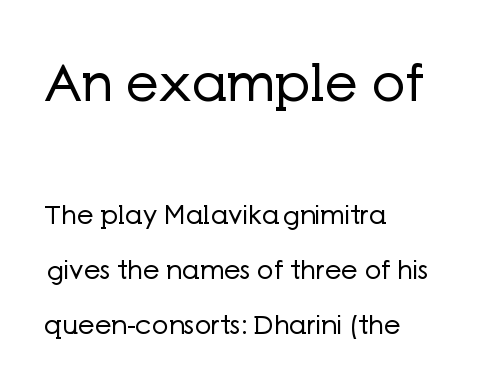
The image shows 52 px regular-weight sans-serif type, upright; set left-aligned, loose line spacing (2.11x), normal letter spacing, not underlined; the first (top) block is 2.0x larger; low stroke contrast and a medium x-height.
